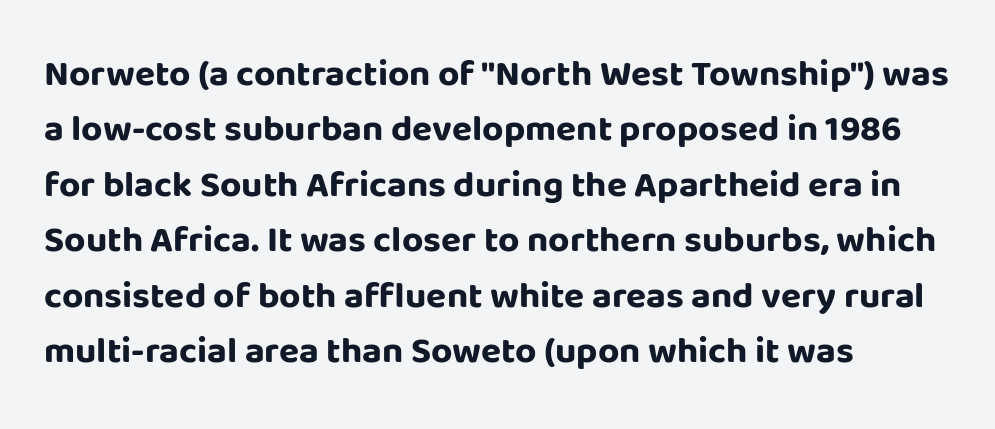
{"serif": "no", "italic": "no", "bold": "yes", "weight": "bold", "width": "normal", "stroke_contrast": "low", "x_height": "large", "monospaced": "no", "underline": "no", "align": "left", "line_spacing": "normal", "line_spacing_ratio": 1.5, "letter_spacing": "normal", "letter_spacing_em": 0.0, "glyph_px": 37}
